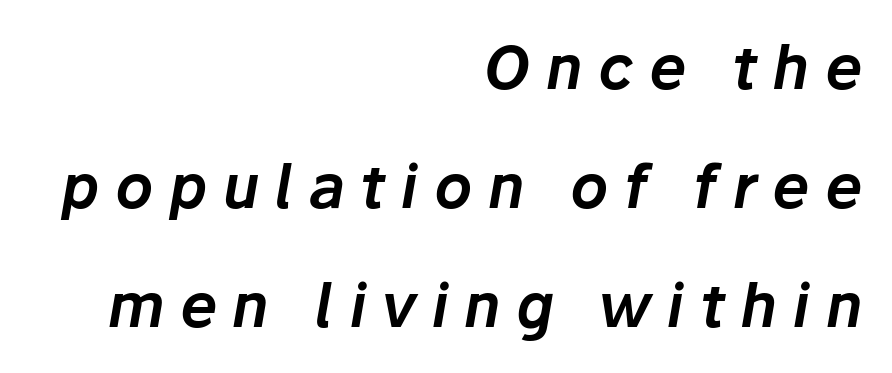
The rendering inserts visible extra space after every character. Compared with a flush-left layout, this one pins lines to the opposite, right side. Bare-footed words on every line. This sample has the flowing, uneven cadence of proportional lettering. Is the type slanted? Yes — the strokes lean at a clear angle.
